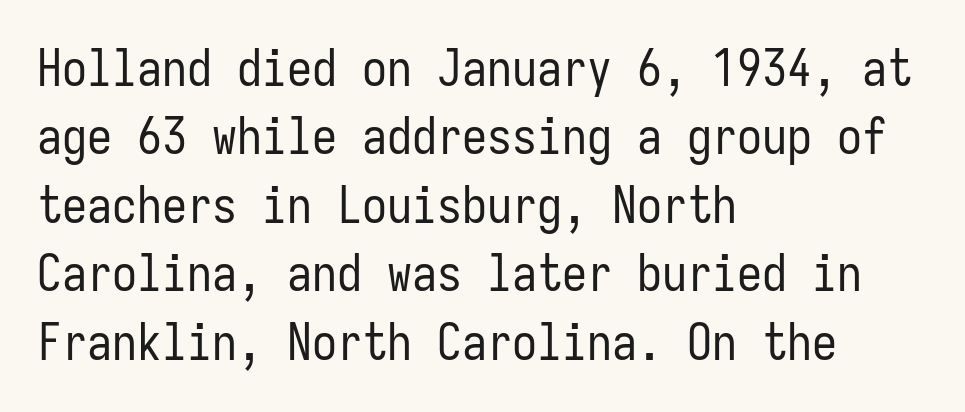
Q: Is the text bold? A: No.
Q: Is the text italic (slanted)? A: No, it is upright.
Q: Is the typeface a serif or a sans-serif typeface? A: Sans-serif.
Q: Is the text underlined? A: No.
Q: How is the paragraph aligned? A: Left-aligned.
Q: Is the spacing between letters normal or unusually wide? A: Normal.
Q: Is the spacing between lines tight, normal or loose? A: Normal.
Q: Width (condensed, normal, or wide)? A: Condensed.
Q: Stroke contrast? A: Low.
Q: x-height? A: Medium.
Q: Monospaced? A: Yes.
